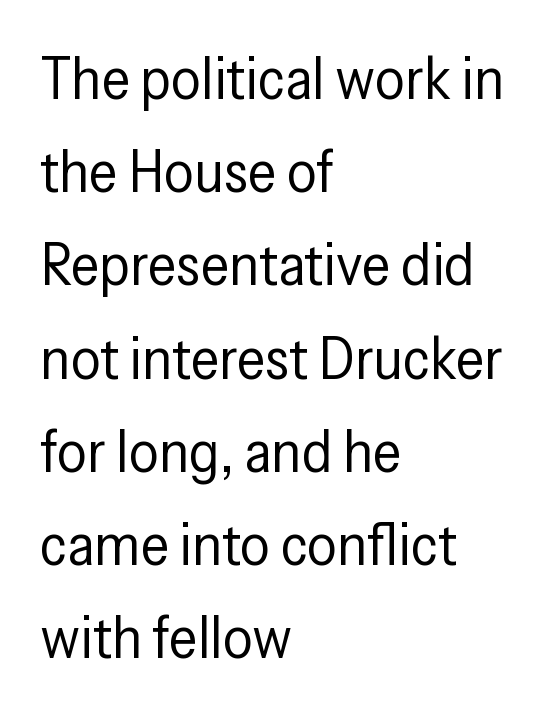
The image shows 59 px regular-weight, condensed sans-serif type, upright; set left-aligned, normal line spacing (1.58x), normal letter spacing, not underlined; low stroke contrast and a medium x-height.
